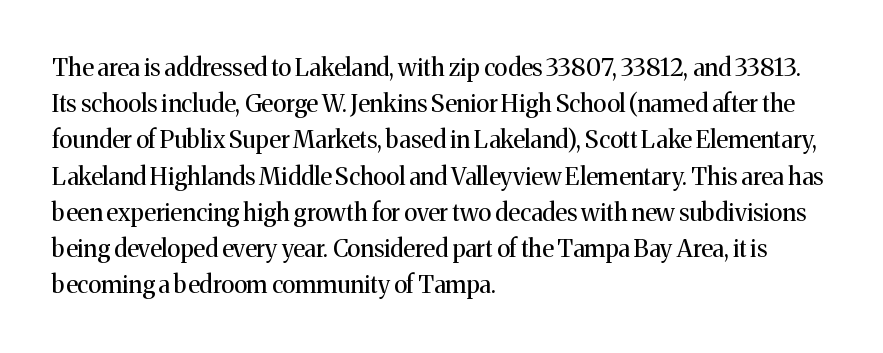
The image shows 24 px text type, upright; set left-aligned, normal line spacing (1.51x), normal letter spacing, not underlined.
